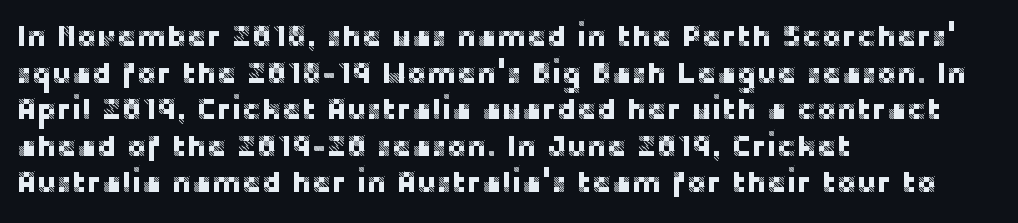
This rendering employs a face without finishing strokes, i.e., a sans-serif. A typesetter would call this proportional, since set widths differ per character. Ordinary non-slanted type is in use. Caption: multi-line text, flush left, ragged right.
